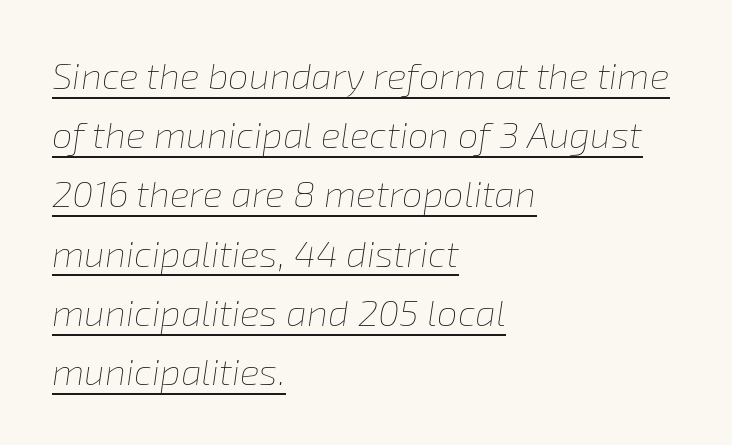
Q: Is the text bold? A: No.
Q: Is the text italic (slanted)? A: Yes, it leans right by about 8 degrees.
Q: Is the text underlined? A: Yes.
Q: How is the paragraph aligned? A: Left-aligned.
Q: Is the spacing between letters normal or unusually wide? A: Normal.
Q: Is the spacing between lines tight, normal or loose? A: Normal.
Q: Width (condensed, normal, or wide)? A: Normal.
Q: Stroke contrast? A: Low.
Q: x-height? A: Medium.
Q: Monospaced? A: No.
